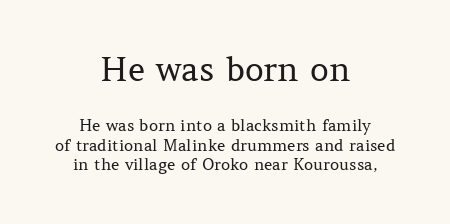
{"serif": "yes", "italic": "no", "bold": "no", "weight": "regular", "width": "normal", "stroke_contrast": "medium", "x_height": "medium", "monospaced": "no", "underline": "no", "align": "center", "line_spacing_ratio": 1.23, "letter_spacing": "normal", "letter_spacing_em": 0.0, "larger_block": "first", "size_ratio": 2.06, "glyph_px": 33}
